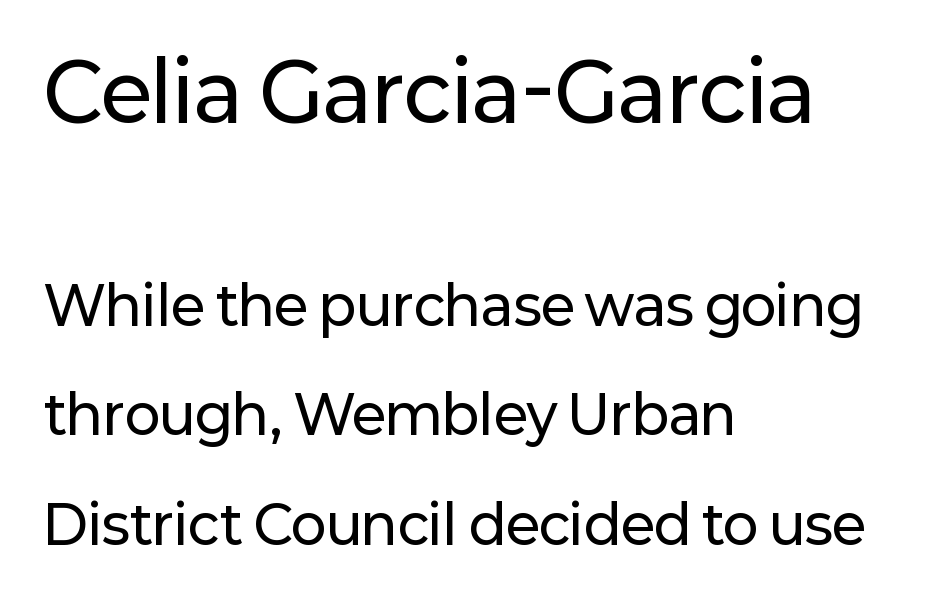
Q: Is the text italic (slanted)? A: No, it is upright.
Q: Is the typeface a serif or a sans-serif typeface? A: Sans-serif.
Q: Is the text underlined? A: No.
Q: How is the paragraph aligned? A: Left-aligned.
Q: Is the spacing between letters normal or unusually wide? A: Normal.
Q: Is the spacing between lines tight, normal or loose? A: Loose.
Q: Which block of text is set in a larger size, the first (top) or the second (bottom)? A: The first (top) one.
Q: Width (condensed, normal, or wide)? A: Normal.
Q: Stroke contrast? A: Low.
Q: x-height? A: Medium.
Q: Monospaced? A: No.
